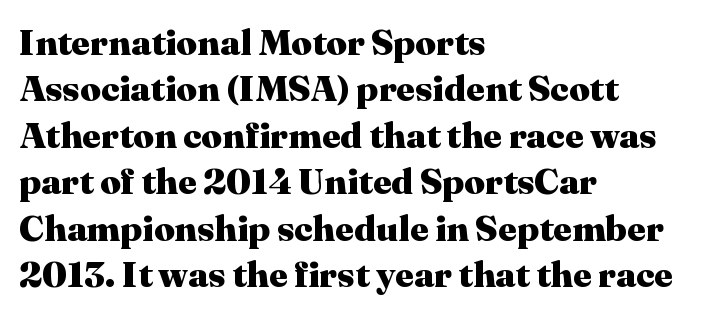
{"serif": "yes", "italic": "no", "bold": "yes", "weight": "heavy", "width": "normal", "stroke_contrast": "medium", "x_height": "medium", "monospaced": "no", "underline": "no", "align": "left", "line_spacing": "normal", "line_spacing_ratio": 1.29, "letter_spacing": "normal", "letter_spacing_em": 0.0, "glyph_px": 36}
